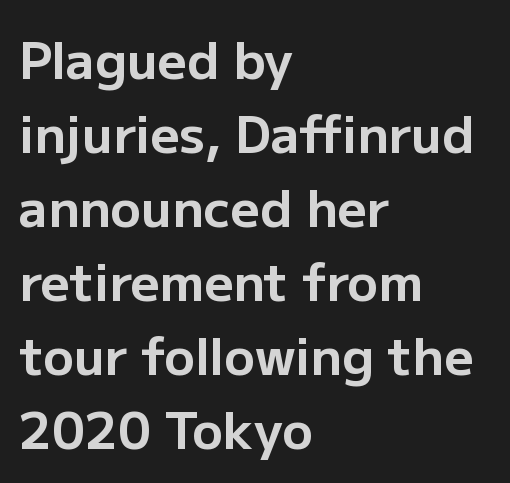
{"serif": "no", "italic": "no", "bold": "yes", "weight": "bold", "width": "normal", "stroke_contrast": "low", "x_height": "medium", "monospaced": "no", "underline": "no", "align": "left", "line_spacing": "normal", "line_spacing_ratio": 1.45, "letter_spacing": "normal", "letter_spacing_em": 0.0, "glyph_px": 51}
